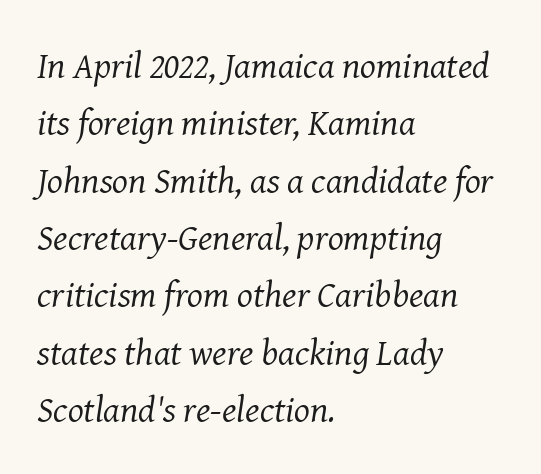
Q: Is the text bold? A: No.
Q: Is the text italic (slanted)? A: Yes, it leans right by about 8 degrees.
Q: Is the typeface a serif or a sans-serif typeface? A: Serif.
Q: Is the text underlined? A: No.
Q: How is the paragraph aligned? A: Left-aligned.
Q: Is the spacing between letters normal or unusually wide? A: Normal.
Q: Is the spacing between lines tight, normal or loose? A: Normal.
Q: Width (condensed, normal, or wide)? A: Normal.
Q: Stroke contrast? A: Medium.
Q: x-height? A: Medium.
Q: Monospaced? A: No.
